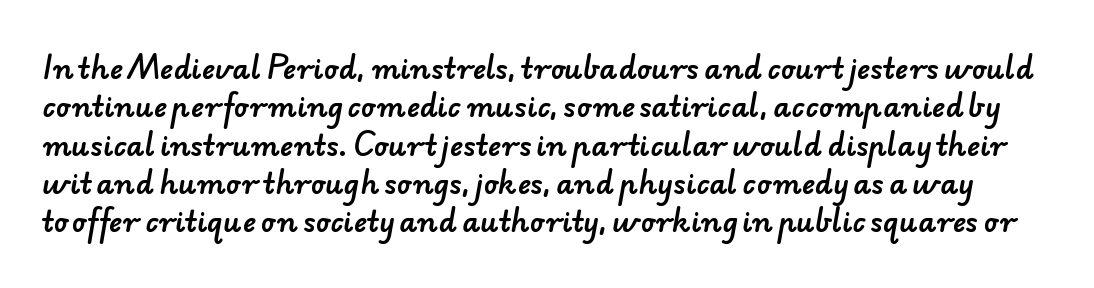
Descenders hang freely into open space. What's the leading like? Ordinary, nothing unusual. You can tell from the bare stems that sans-serif type was used. A typesetter would call this proportional, since set widths differ per character. Honestly, the letter spacing is just normal — you wouldn't notice it.
